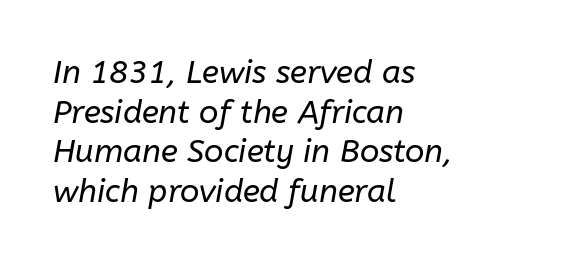
Q: Is the text bold? A: No.
Q: Is the text italic (slanted)? A: Yes, it leans right by about 10 degrees.
Q: Is the text underlined? A: No.
Q: How is the paragraph aligned? A: Left-aligned.
Q: Is the spacing between letters normal or unusually wide? A: Normal.
Q: Width (condensed, normal, or wide)? A: Normal.
Q: Stroke contrast? A: Low.
Q: x-height? A: Medium.
Q: Monospaced? A: No.
